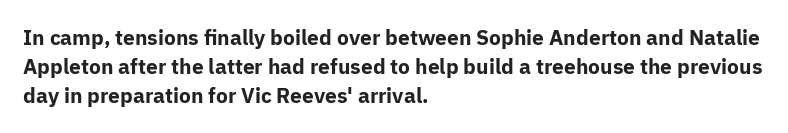
Q: Is the text bold? A: Yes.
Q: Is the text italic (slanted)? A: No, it is upright.
Q: Is the text underlined? A: No.
Q: How is the paragraph aligned? A: Left-aligned.
Q: Is the spacing between letters normal or unusually wide? A: Normal.
Q: Is the spacing between lines tight, normal or loose? A: Normal.
